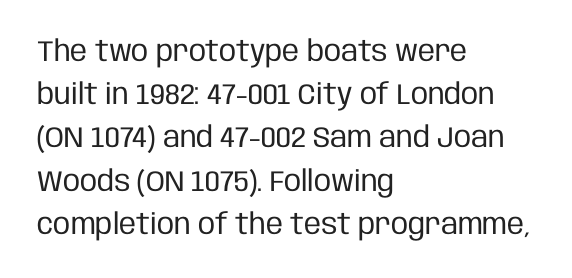
The image shows 29 px regular-weight, condensed sans-serif type, upright; set left-aligned, normal line spacing (1.49x), normal letter spacing, not underlined; low stroke contrast and a large x-height.
